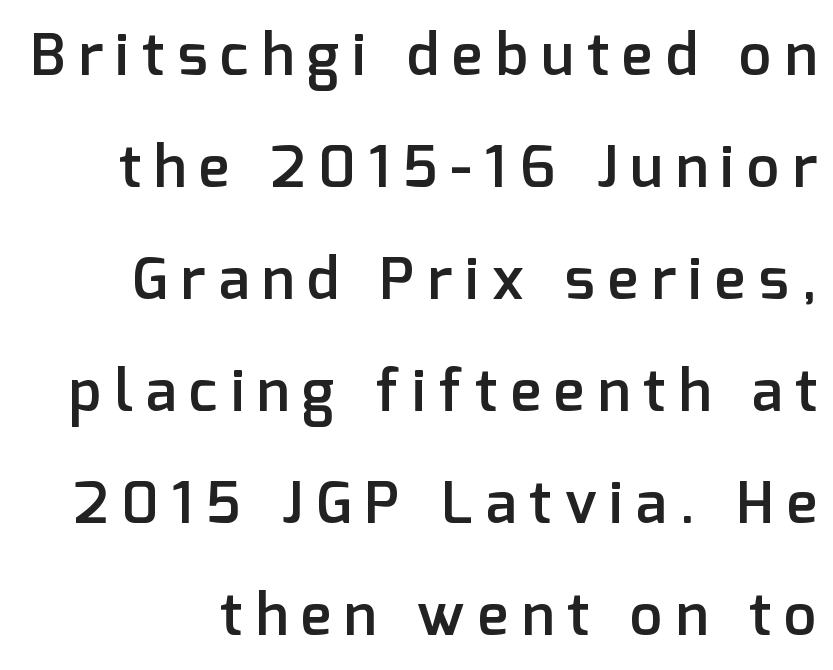
{"serif": "no", "italic": "no", "bold": "semi", "weight": "semibold", "width": "normal", "stroke_contrast": "low", "x_height": "medium", "monospaced": "no", "underline": "no", "line_spacing": "loose", "line_spacing_ratio": 1.93, "letter_spacing": "wide", "letter_spacing_em": 0.23, "glyph_px": 58}
